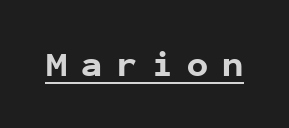
{"serif": "no", "italic": "no", "bold": "yes", "weight": "bold", "width": "normal", "stroke_contrast": "low", "x_height": "medium", "monospaced": "yes", "underline": "yes", "letter_spacing": "wide", "letter_spacing_em": 0.41, "glyph_px": 35}
